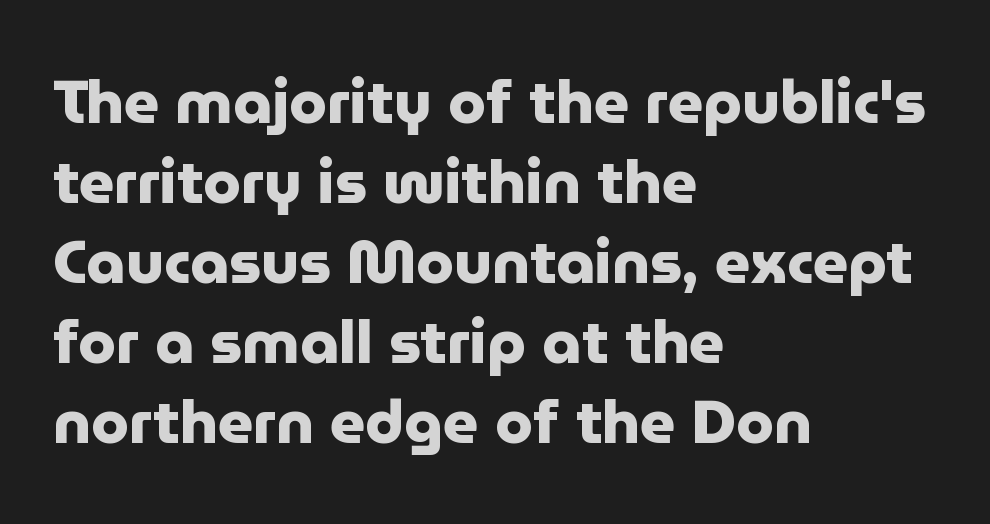
The image shows 61 px heavy sans-serif type, upright; set left-aligned, normal line spacing (1.31x), normal letter spacing, not underlined; low stroke contrast and a medium x-height.
